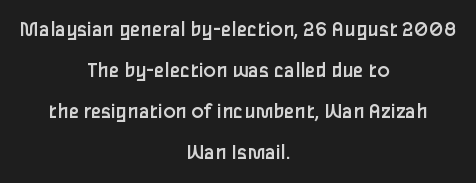
Q: Is the text bold? A: No.
Q: Is the text italic (slanted)? A: No, it is upright.
Q: Is the text underlined? A: No.
Q: How is the paragraph aligned? A: Centered.
Q: Is the spacing between letters normal or unusually wide? A: Normal.
